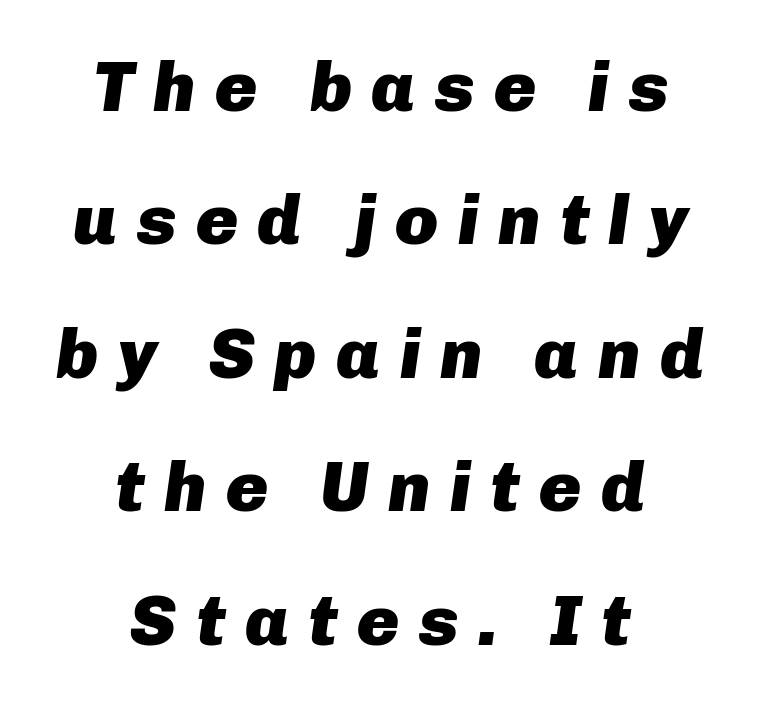
The image shows 71 px heavy type, italic (leaning right); set centered, line spacing 1.88x, unusually wide letter spacing (+0.27 em), not underlined; low stroke contrast and a medium x-height.
